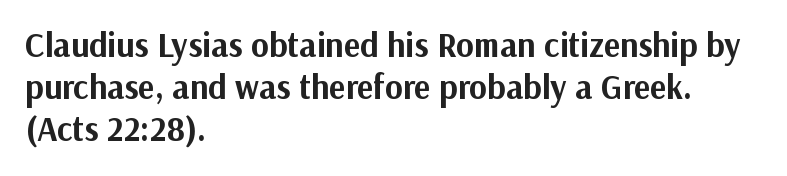
The image shows 34 px bold sans-serif type, upright; set left-aligned, line spacing 1.24x, normal letter spacing, not underlined; medium stroke contrast and a medium x-height.
